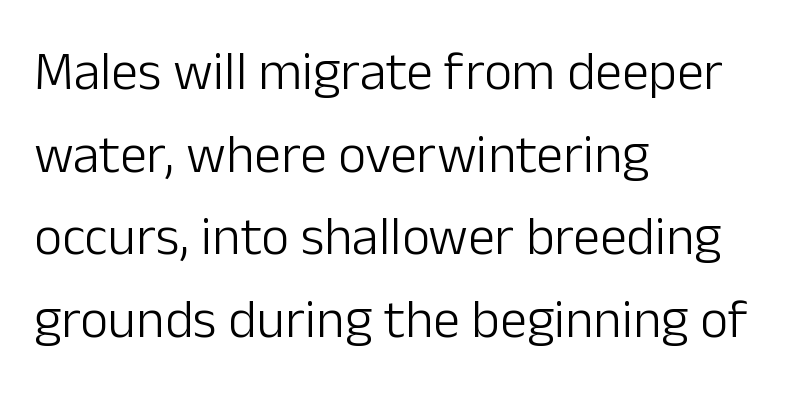
The image shows 54 px light sans-serif type, upright; set left-aligned, normal line spacing (1.53x), normal letter spacing, not underlined; low stroke contrast and a medium x-height.
